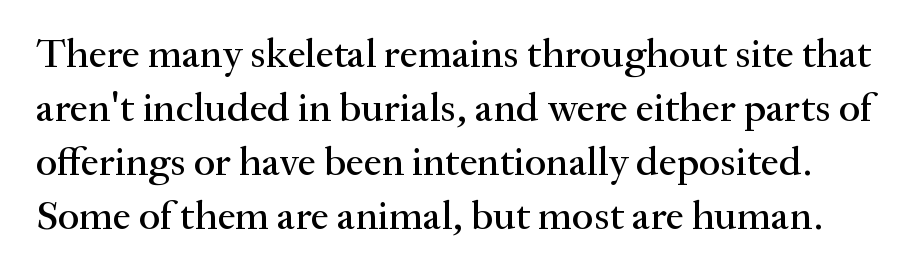
The image shows 41 px serif type, upright; set normal line spacing (1.32x), normal letter spacing, not underlined; medium stroke contrast and a small x-height.
